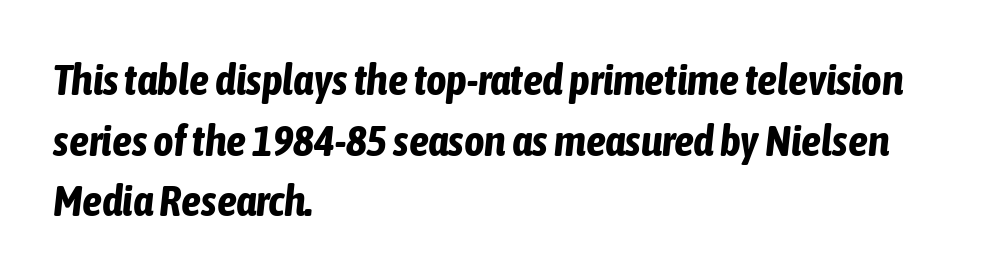
The image shows 44 px bold, condensed type, italic (leaning right); set left-aligned, normal line spacing (1.38x), normal letter spacing, not underlined; low stroke contrast and a medium x-height.
